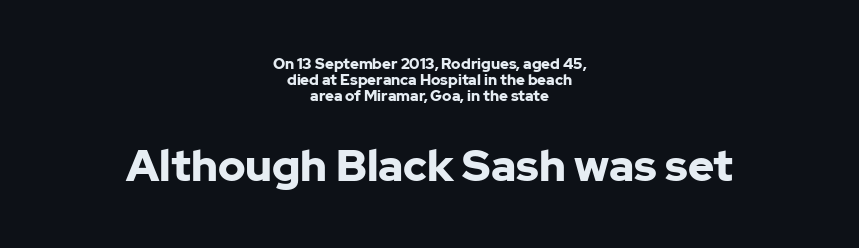
Q: Is the text bold? A: Yes.
Q: Is the text italic (slanted)? A: No, it is upright.
Q: Is the typeface a serif or a sans-serif typeface? A: Sans-serif.
Q: Is the text underlined? A: No.
Q: How is the paragraph aligned? A: Centered.
Q: Is the spacing between letters normal or unusually wide? A: Normal.
Q: Is the spacing between lines tight, normal or loose? A: Tight.
Q: Which block of text is set in a larger size, the first (top) or the second (bottom)? A: The second (bottom) one.
Q: Width (condensed, normal, or wide)? A: Normal.
Q: Stroke contrast? A: Low.
Q: x-height? A: Medium.
Q: Monospaced? A: No.
